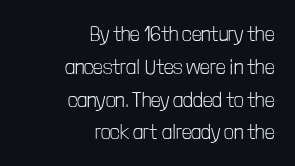
Q: Is the text bold? A: No.
Q: Is the text italic (slanted)? A: No, it is upright.
Q: Is the text underlined? A: No.
Q: How is the paragraph aligned? A: Right-aligned.
Q: Is the spacing between letters normal or unusually wide? A: Normal.
Q: Is the spacing between lines tight, normal or loose? A: Normal.
